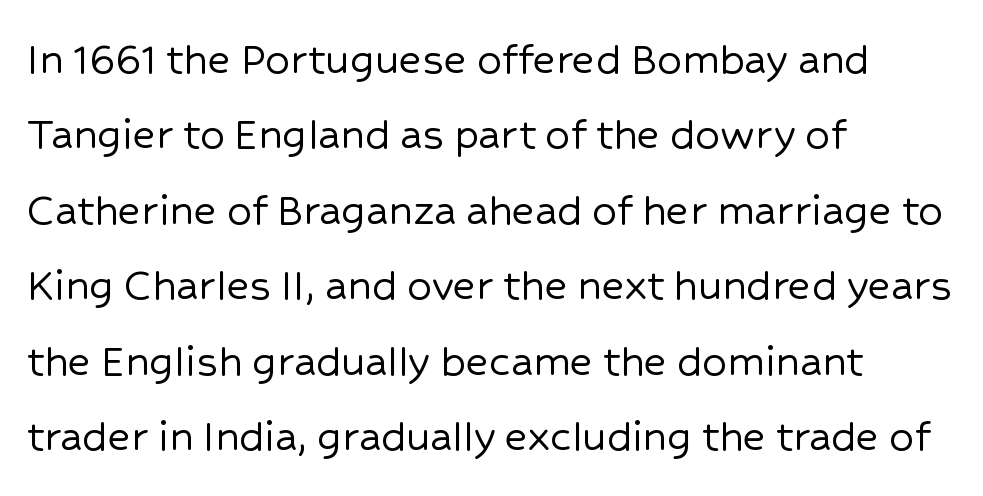
There is no visible air inserted between adjacent glyphs. The characters display no serif detailing; their extremities are plain. Decoration check: the copy has no underline. The line-height multiplier appears to be the usual default.
